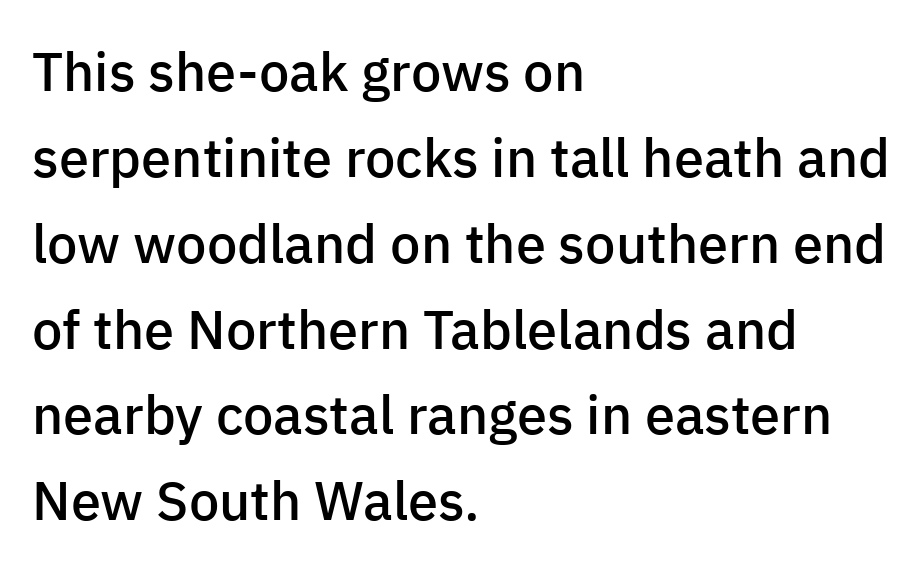
Q: Is the text bold? A: Semi-bold.
Q: Is the text italic (slanted)? A: No, it is upright.
Q: Is the typeface a serif or a sans-serif typeface? A: Sans-serif.
Q: Is the text underlined? A: No.
Q: How is the paragraph aligned? A: Left-aligned.
Q: Is the spacing between letters normal or unusually wide? A: Normal.
Q: Is the spacing between lines tight, normal or loose? A: Normal.
Q: Width (condensed, normal, or wide)? A: Normal.
Q: Stroke contrast? A: Low.
Q: x-height? A: Medium.
Q: Monospaced? A: No.
